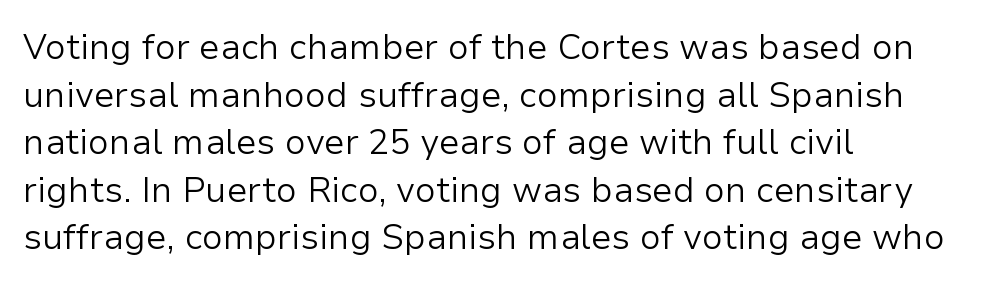
Q: Is the text bold? A: No.
Q: Is the text italic (slanted)? A: No, it is upright.
Q: Is the typeface a serif or a sans-serif typeface? A: Sans-serif.
Q: Is the text underlined? A: No.
Q: How is the paragraph aligned? A: Left-aligned.
Q: Is the spacing between letters normal or unusually wide? A: Normal.
Q: Is the spacing between lines tight, normal or loose? A: Normal.
Q: Width (condensed, normal, or wide)? A: Normal.
Q: Stroke contrast? A: Low.
Q: x-height? A: Medium.
Q: Monospaced? A: No.
